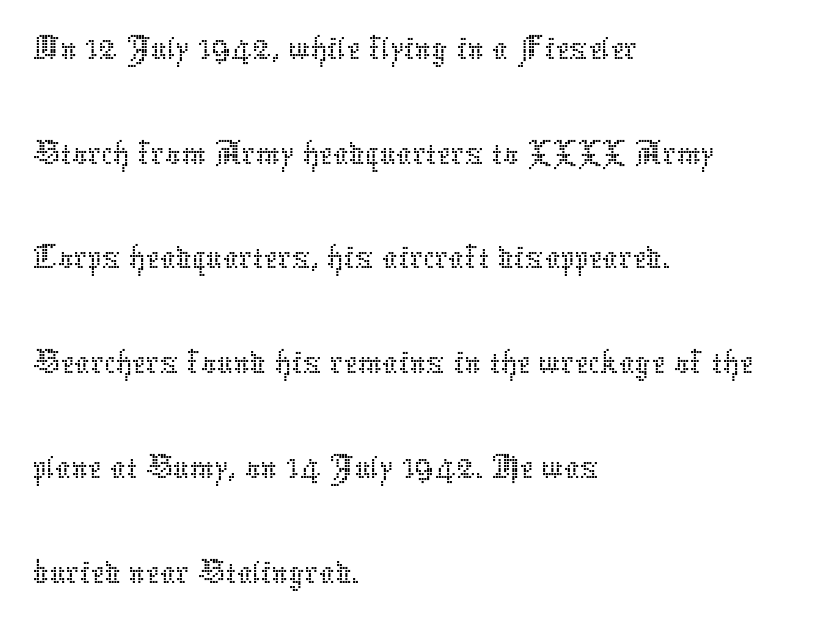
{"italic": "no", "bold": "no", "weight": "thin", "width": "normal", "stroke_contrast": "low", "x_height": "medium", "monospaced": "no", "underline": "no", "align": "left", "line_spacing": "normal", "line_spacing_ratio": 1.36, "letter_spacing": "normal", "letter_spacing_em": 0.0, "glyph_px": 77}
